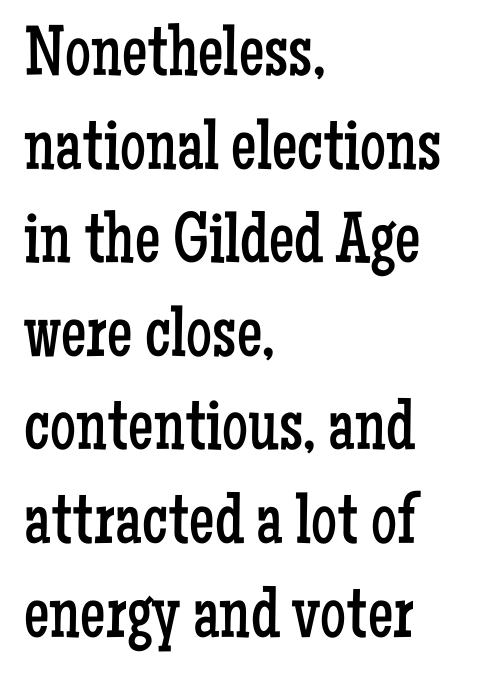
{"serif": "yes", "italic": "no", "bold": "no", "weight": "regular", "width": "condensed", "stroke_contrast": "low", "x_height": "medium", "monospaced": "no", "underline": "no", "align": "left", "line_spacing": "normal", "line_spacing_ratio": 1.3, "letter_spacing": "normal", "letter_spacing_em": 0.0, "glyph_px": 72}
